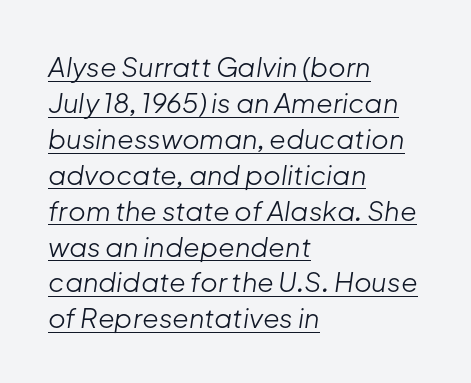
Q: Is the text bold? A: No.
Q: Is the text italic (slanted)? A: Yes, it leans right by about 8 degrees.
Q: Is the text underlined? A: Yes.
Q: How is the paragraph aligned? A: Left-aligned.
Q: Is the spacing between letters normal or unusually wide? A: Normal.
Q: Is the spacing between lines tight, normal or loose? A: Normal.
